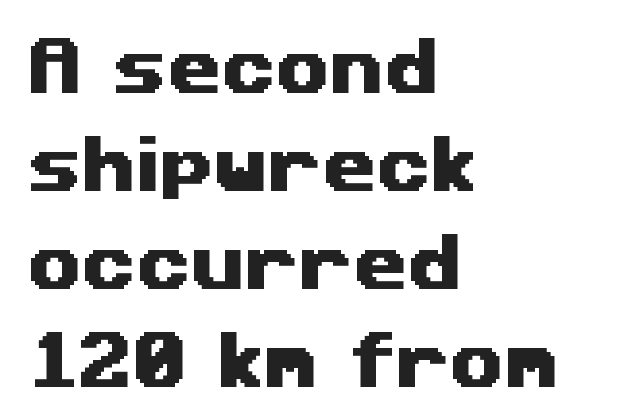
Q: Is the typeface a serif or a sans-serif typeface? A: Sans-serif.
Q: Is the text underlined? A: No.
Q: How is the paragraph aligned? A: Left-aligned.
Q: Is the spacing between letters normal or unusually wide? A: Normal.
Q: Is the spacing between lines tight, normal or loose? A: Normal.
Q: Width (condensed, normal, or wide)? A: Wide.
Q: Stroke contrast? A: Medium.
Q: x-height? A: Medium.
Q: Monospaced? A: No.
